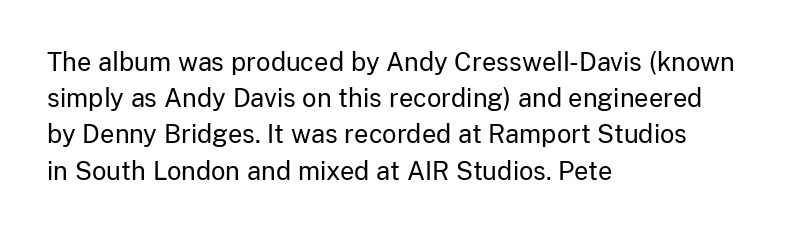
Q: Is the text bold? A: No.
Q: Is the text italic (slanted)? A: No, it is upright.
Q: Is the text underlined? A: No.
Q: How is the paragraph aligned? A: Left-aligned.
Q: Is the spacing between letters normal or unusually wide? A: Normal.
Q: Is the spacing between lines tight, normal or loose? A: Normal.
